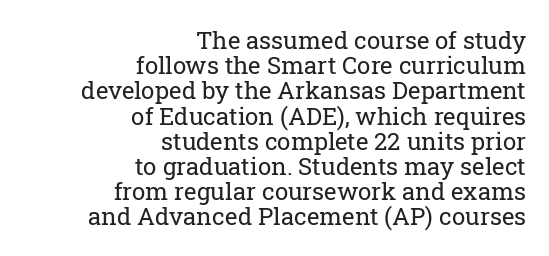
Casual observation: everything's shoved over to the right. Leading: reduced. Tall strokes in this sample are plumb rather than angled. Observe the ordinary spacing: letters are neighbours, not strangers. Unbolded letterforms with no extra heft. Any mark beneath the type? The region is blank.
